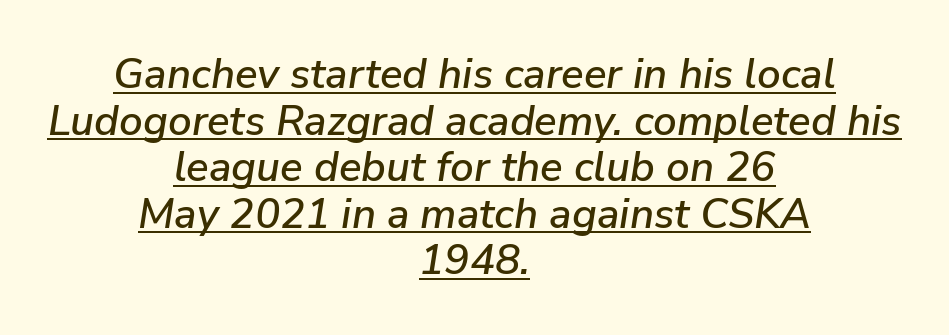
This is oblique type, the kind used for emphasis or titles. Students, observe the line beneath the letters — that is underlining. Think of a printed novel: that variable character pitch is what you see here. This block would grow much taller if given ordinary leading; it's compressed now.
